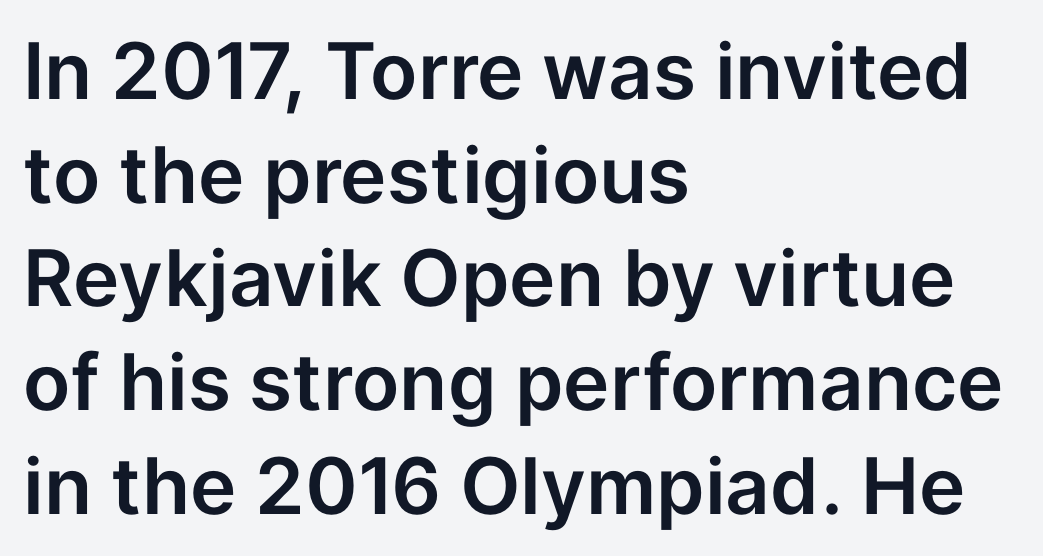
{"serif": "no", "italic": "no", "width": "normal", "stroke_contrast": "low", "x_height": "medium", "monospaced": "no", "underline": "no", "align": "left", "line_spacing": "normal", "line_spacing_ratio": 1.33, "letter_spacing": "normal", "letter_spacing_em": 0.0, "glyph_px": 78}
